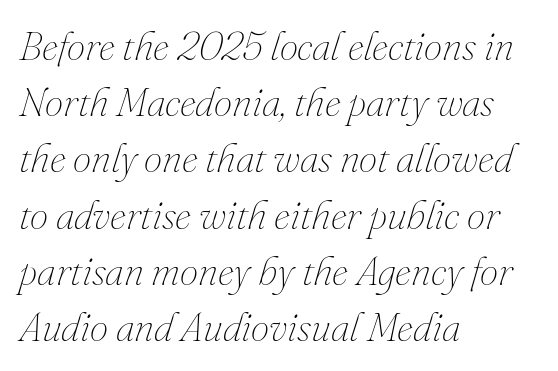
Check under the words: just untouched page. Slanted lettering throughout. Counters stay open thanks to moderate or lighter strokes. Proportional: the letters do not fall into vertical columns. These lines are set flush left with a ragged right edge. Compared with typical body copy, the letter spacing here is the same.
